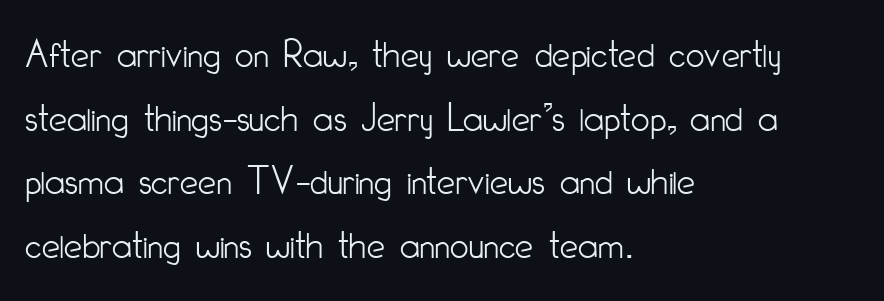
Q: Is the text bold? A: No.
Q: Is the text italic (slanted)? A: No, it is upright.
Q: Is the typeface a serif or a sans-serif typeface? A: Sans-serif.
Q: Is the text underlined? A: No.
Q: How is the paragraph aligned? A: Left-aligned.
Q: Is the spacing between letters normal or unusually wide? A: Normal.
Q: Is the spacing between lines tight, normal or loose? A: Normal.
Q: Width (condensed, normal, or wide)? A: Condensed.
Q: Stroke contrast? A: Low.
Q: x-height? A: Small.
Q: Monospaced? A: No.
